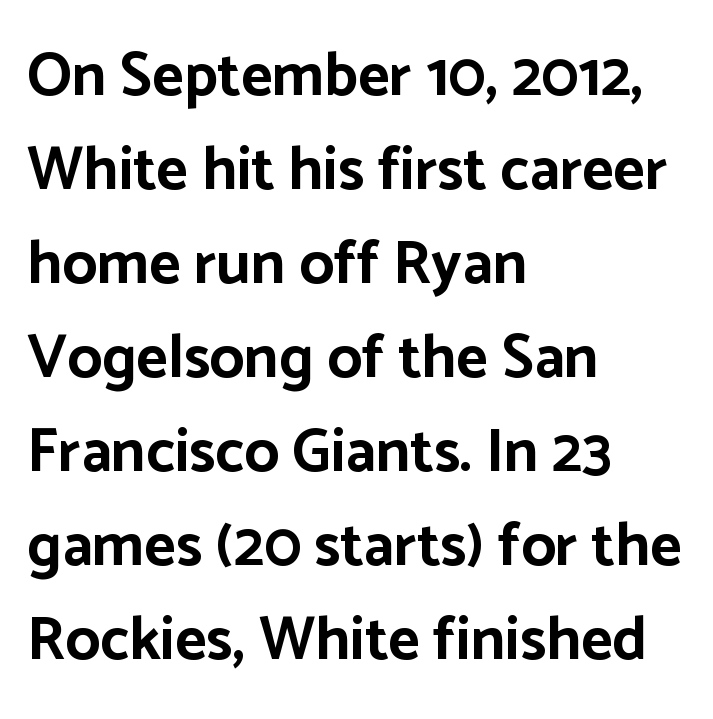
Q: Is the text bold? A: Yes.
Q: Is the text italic (slanted)? A: No, it is upright.
Q: Is the typeface a serif or a sans-serif typeface? A: Sans-serif.
Q: Is the text underlined? A: No.
Q: How is the paragraph aligned? A: Left-aligned.
Q: Is the spacing between letters normal or unusually wide? A: Normal.
Q: Is the spacing between lines tight, normal or loose? A: Normal.
Q: Width (condensed, normal, or wide)? A: Normal.
Q: Stroke contrast? A: Low.
Q: x-height? A: Medium.
Q: Monospaced? A: No.
